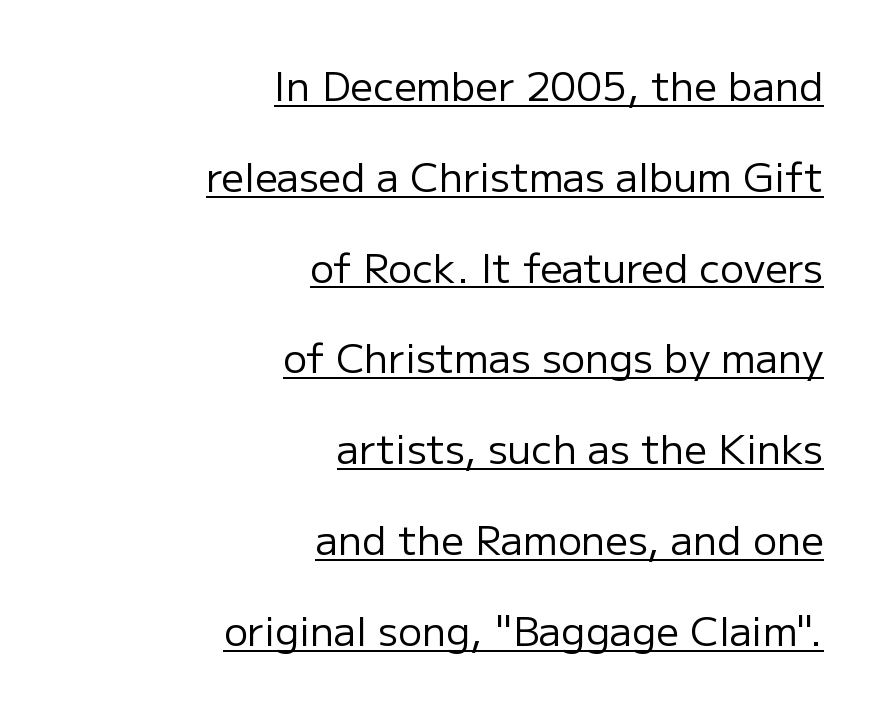
Q: Is the text bold? A: No.
Q: Is the text italic (slanted)? A: No, it is upright.
Q: Is the typeface a serif or a sans-serif typeface? A: Sans-serif.
Q: Is the text underlined? A: Yes.
Q: How is the paragraph aligned? A: Right-aligned.
Q: Is the spacing between letters normal or unusually wide? A: Normal.
Q: Is the spacing between lines tight, normal or loose? A: Loose.
Q: Width (condensed, normal, or wide)? A: Normal.
Q: Stroke contrast? A: Low.
Q: x-height? A: Medium.
Q: Monospaced? A: No.
